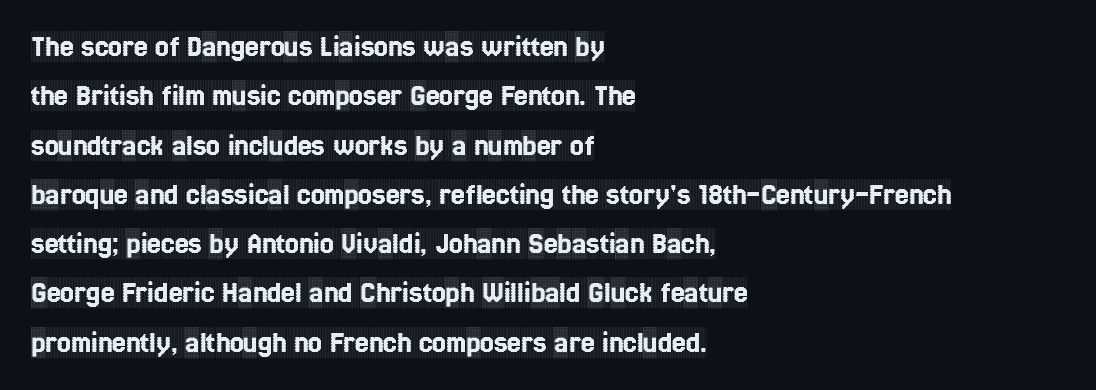
{"serif": "yes", "italic": "no", "width": "condensed", "x_height": "large", "monospaced": "no", "underline": "no", "align": "left", "line_spacing": "normal", "line_spacing_ratio": 1.59, "letter_spacing": "normal", "letter_spacing_em": 0.0, "glyph_px": 31}
